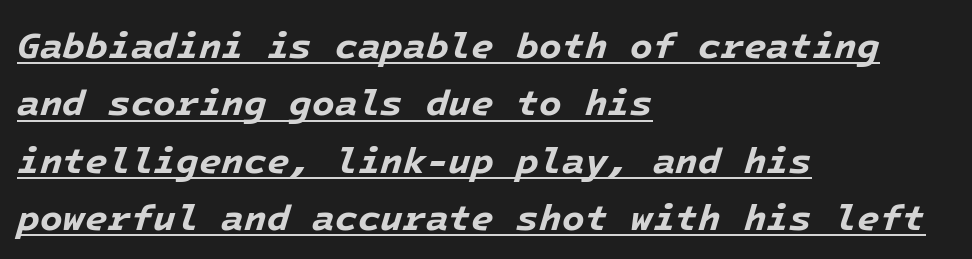
The image shows 37 px bold type, italic (leaning right); set left-aligned, normal line spacing (1.55x), normal letter spacing, underlined; low stroke contrast and a medium x-height.
